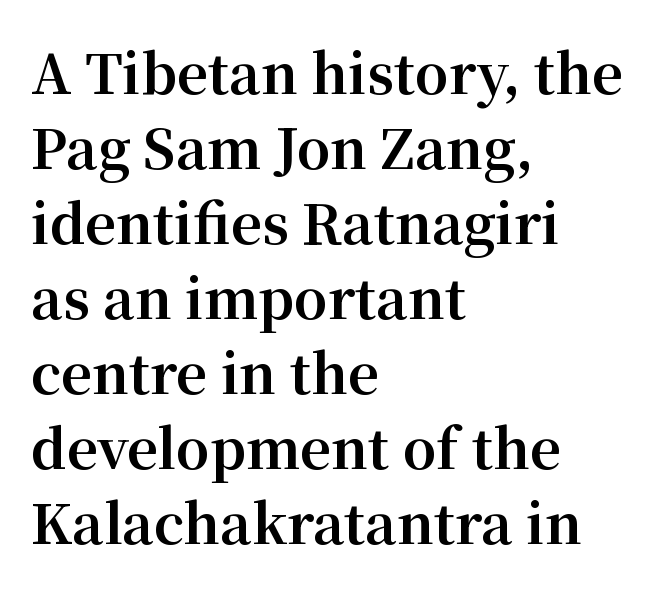
{"serif": "yes", "italic": "no", "bold": "yes", "weight": "bold", "width": "normal", "stroke_contrast": "medium", "x_height": "medium", "monospaced": "no", "underline": "no", "align": "left", "line_spacing": "normal", "line_spacing_ratio": 1.39, "letter_spacing": "normal", "letter_spacing_em": 0.0, "glyph_px": 54}
